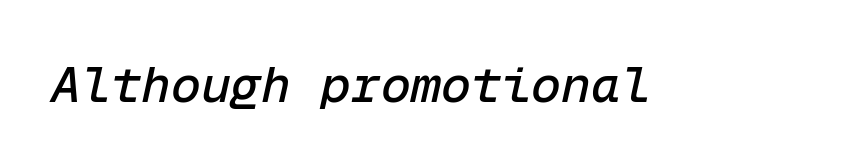
Q: Is the text italic (slanted)? A: Yes, it leans right by about 12 degrees.
Q: Is the text underlined? A: No.
Q: Is the spacing between letters normal or unusually wide? A: Normal.
Q: Width (condensed, normal, or wide)? A: Normal.
Q: Stroke contrast? A: Low.
Q: x-height? A: Medium.
Q: Monospaced? A: Yes.
